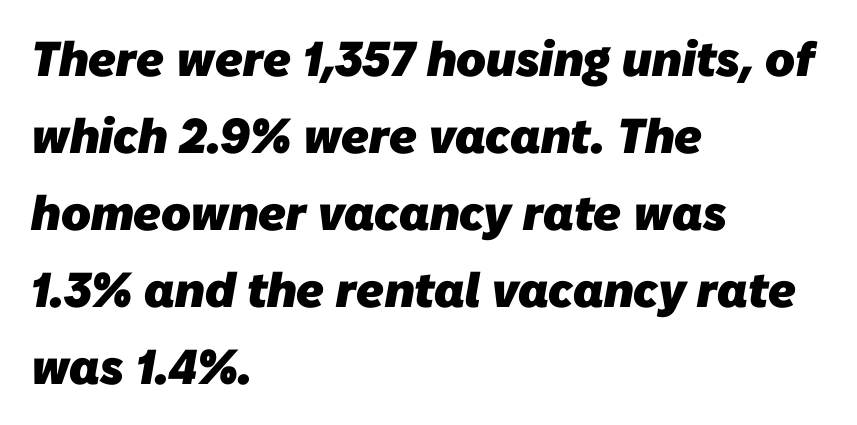
{"serif": "no", "bold": "yes", "weight": "heavy", "width": "normal", "stroke_contrast": "low", "x_height": "medium", "monospaced": "no", "underline": "no", "align": "left", "line_spacing": "normal", "line_spacing_ratio": 1.57, "letter_spacing": "normal", "letter_spacing_em": 0.0, "glyph_px": 49}
